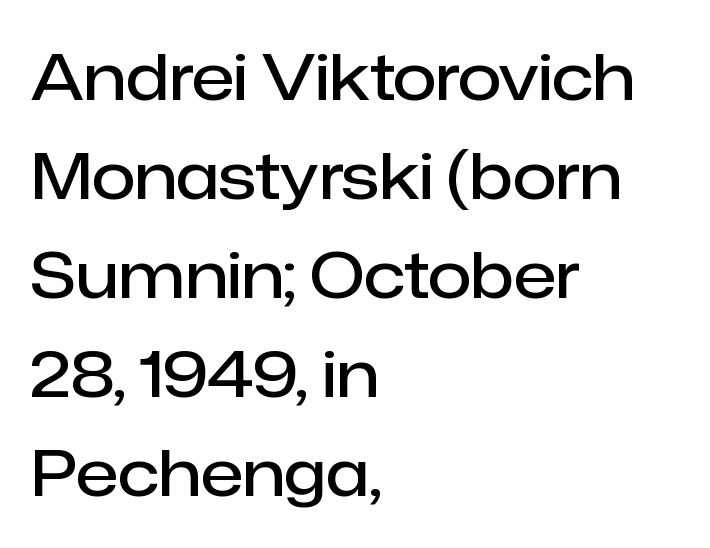
The image shows 63 px semibold sans-serif type, upright; set left-aligned, normal line spacing (1.57x), normal letter spacing, not underlined; low stroke contrast and a medium x-height.
